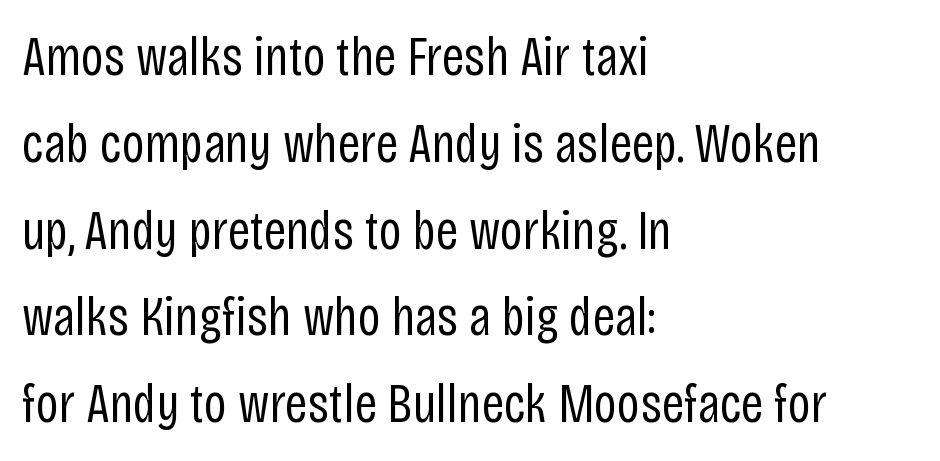
The image shows 56 px regular-weight, condensed sans-serif type, upright; set left-aligned, normal line spacing (1.55x), normal letter spacing, not underlined; low stroke contrast and a large x-height.
